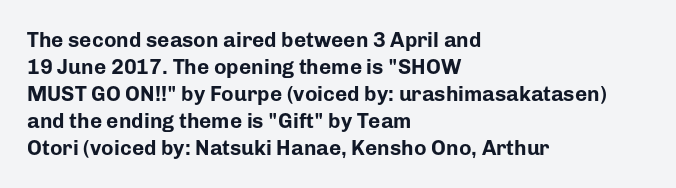
The image shows 21 px bold type, upright; set left-aligned, normal line spacing (1.28x), normal letter spacing, not underlined.
